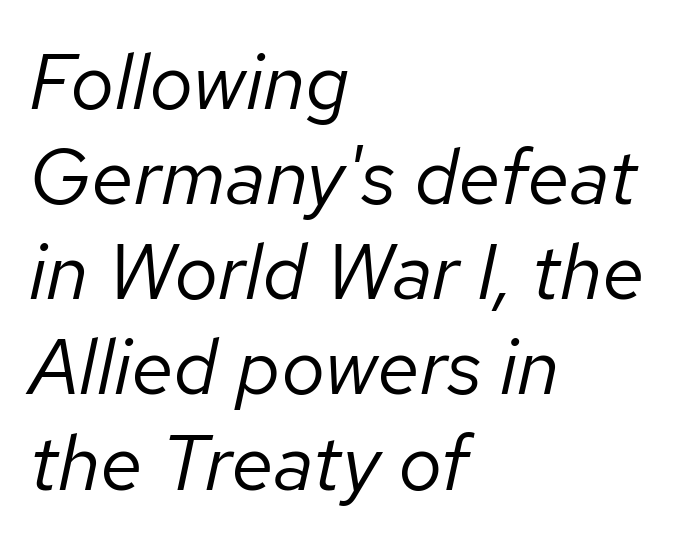
No extra tracking has been applied to these lines. Proportional: the letters do not fall into vertical columns. The font's italic variant was chosen for this text. Which margin do the lines hug? The left one — the right edge is uneven.
